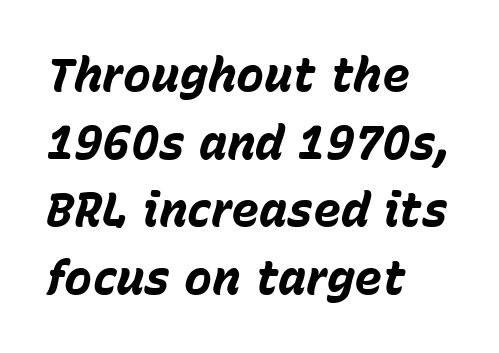
The image shows 47 px bold type, italic (leaning right); set left-aligned, normal line spacing (1.44x), normal letter spacing, not underlined; low stroke contrast and a medium x-height.
